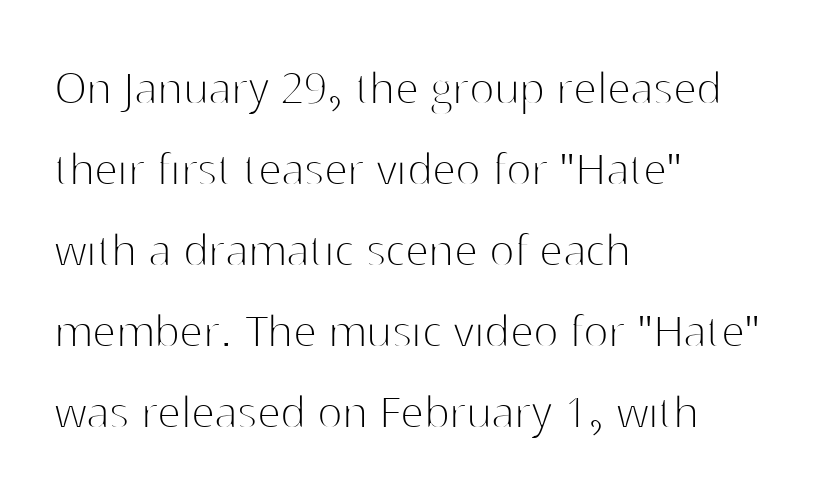
{"serif": "no", "italic": "no", "bold": "no", "weight": "thin", "width": "normal", "stroke_contrast": "high", "x_height": "medium", "monospaced": "no", "underline": "no", "align": "left", "line_spacing": "normal", "line_spacing_ratio": 1.53, "letter_spacing": "normal", "letter_spacing_em": 0.0, "glyph_px": 53}
